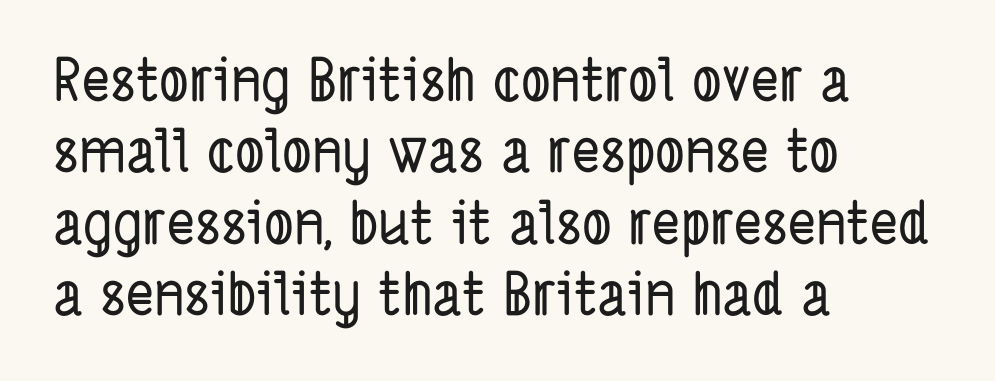
Q: Is the typeface a serif or a sans-serif typeface? A: Sans-serif.
Q: Is the text underlined? A: No.
Q: How is the paragraph aligned? A: Left-aligned.
Q: Is the spacing between letters normal or unusually wide? A: Normal.
Q: Width (condensed, normal, or wide)? A: Condensed.
Q: Stroke contrast? A: Low.
Q: x-height? A: Medium.
Q: Monospaced? A: No.
